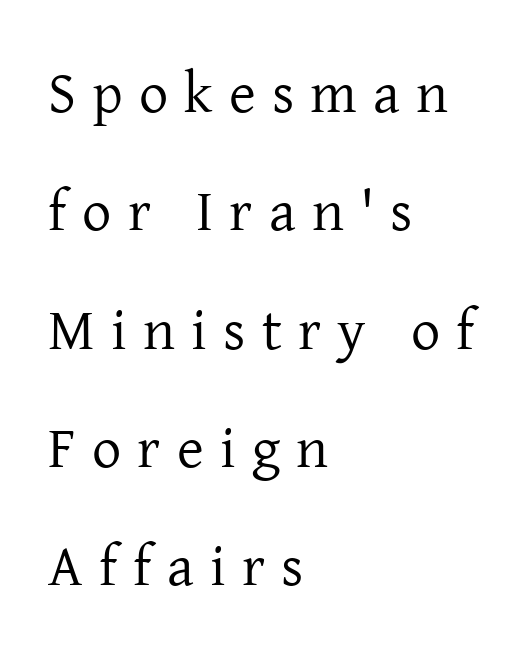
Q: Is the text bold? A: No.
Q: Is the text italic (slanted)? A: No, it is upright.
Q: Is the typeface a serif or a sans-serif typeface? A: Serif.
Q: Is the text underlined? A: No.
Q: How is the paragraph aligned? A: Left-aligned.
Q: Is the spacing between letters normal or unusually wide? A: Unusually wide.
Q: Is the spacing between lines tight, normal or loose? A: Loose.
Q: Width (condensed, normal, or wide)? A: Normal.
Q: Stroke contrast? A: Low.
Q: x-height? A: Medium.
Q: Monospaced? A: No.
